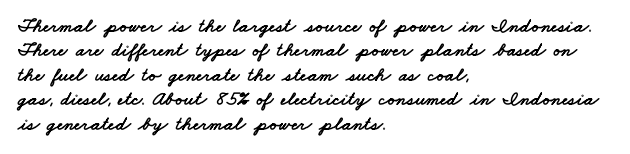
The image shows 20 px text type; set left-aligned, line spacing 1.22x, normal letter spacing, not underlined.
